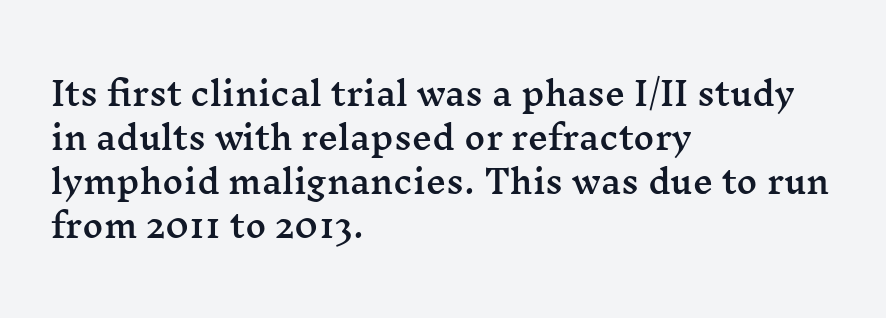
The image shows 32 px wide serif type, upright; set left-aligned, normal line spacing (1.37x), normal letter spacing, not underlined; medium stroke contrast and a medium x-height.
